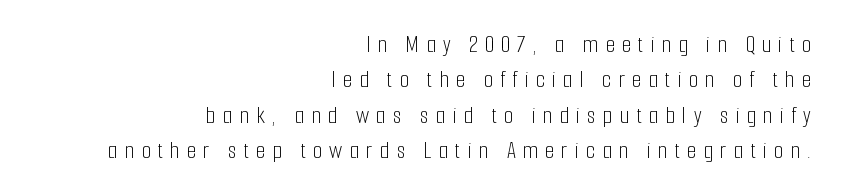
The image shows 24 px text type, upright; set right-aligned, normal line spacing (1.47x), unusually wide letter spacing (+0.3 em), not underlined.
